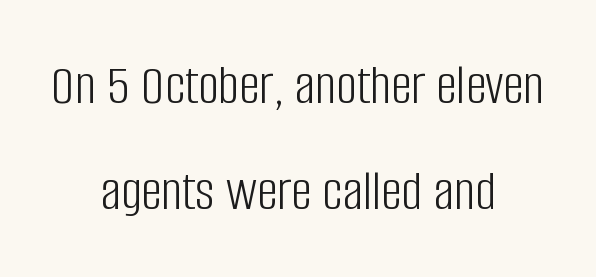
Q: Is the text bold? A: No.
Q: Is the text italic (slanted)? A: No, it is upright.
Q: Is the typeface a serif or a sans-serif typeface? A: Sans-serif.
Q: Is the text underlined? A: No.
Q: How is the paragraph aligned? A: Centered.
Q: Is the spacing between letters normal or unusually wide? A: Normal.
Q: Width (condensed, normal, or wide)? A: Condensed.
Q: Stroke contrast? A: Low.
Q: x-height? A: Large.
Q: Monospaced? A: No.
